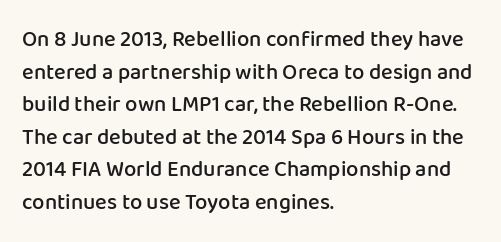
Short and long lines alike share a common starting point at left. Quick note: not italic, upright. In terms of leading, this rendering sits right in the middle. The gap between lines stays unmarked.
